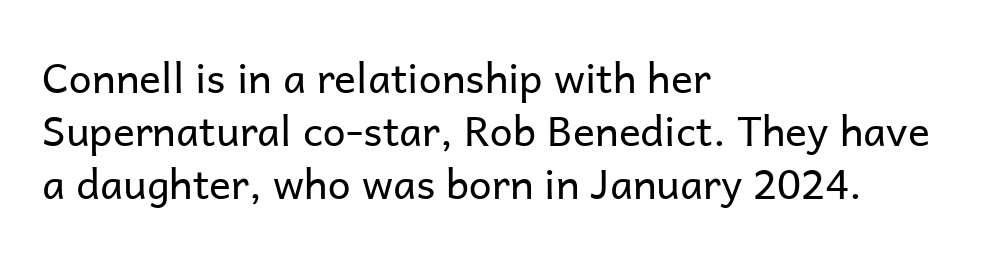
The image shows 41 px regular-weight sans-serif type, upright; set left-aligned, normal line spacing (1.29x), normal letter spacing, not underlined; low stroke contrast and a medium x-height.
